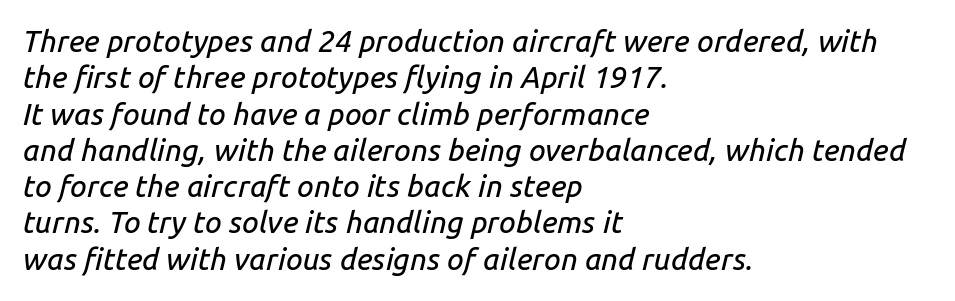
Notice how the passage keeps a crisp vertical edge on the left only. The letters advance in unequal steps, a hallmark of proportional type. The face used here has a pronounced slope to its letters. The letters sit at their default tracking, neither squeezed nor spread.
